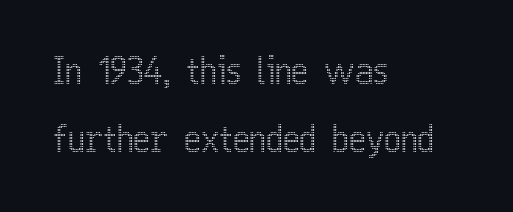
Lines of text with bare space underneath. This sample has the flowing, uneven cadence of proportional lettering. This sample uses an upright cut, with every glyph sitting square on the baseline. Characters follow at the spacing the type designer built in.
